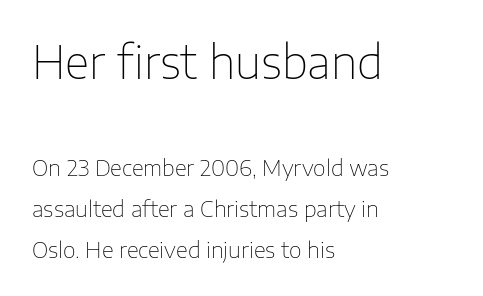
Q: Is the text bold? A: No.
Q: Is the text italic (slanted)? A: No, it is upright.
Q: Is the typeface a serif or a sans-serif typeface? A: Sans-serif.
Q: Is the text underlined? A: No.
Q: How is the paragraph aligned? A: Left-aligned.
Q: Is the spacing between letters normal or unusually wide? A: Normal.
Q: Which block of text is set in a larger size, the first (top) or the second (bottom)? A: The first (top) one.
Q: Width (condensed, normal, or wide)? A: Normal.
Q: Stroke contrast? A: Low.
Q: x-height? A: Medium.
Q: Monospaced? A: No.
